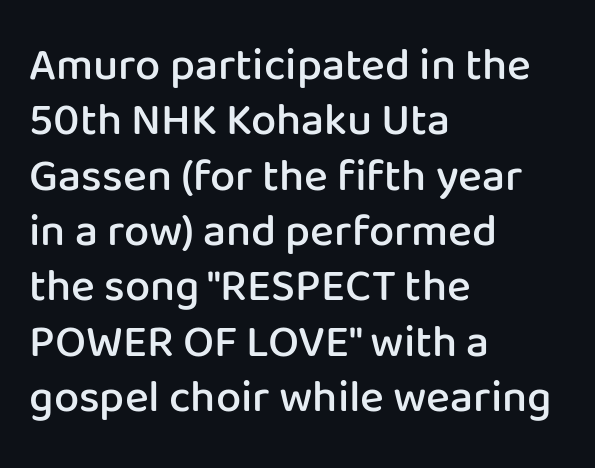
{"serif": "no", "italic": "no", "bold": "semi", "weight": "semibold", "width": "normal", "stroke_contrast": "low", "x_height": "medium", "monospaced": "no", "underline": "no", "align": "left", "line_spacing_ratio": 1.23, "letter_spacing": "normal", "letter_spacing_em": 0.0, "glyph_px": 45}
